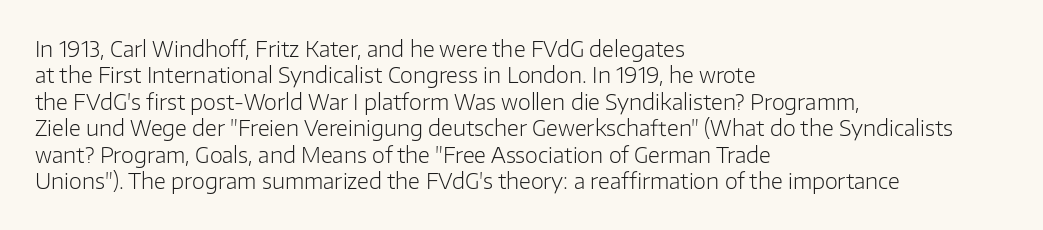
{"italic": "no", "bold": "no", "underline": "no", "align": "left", "line_spacing": "normal", "line_spacing_ratio": 1.26, "letter_spacing": "normal", "letter_spacing_em": 0.0, "glyph_px": 21}
